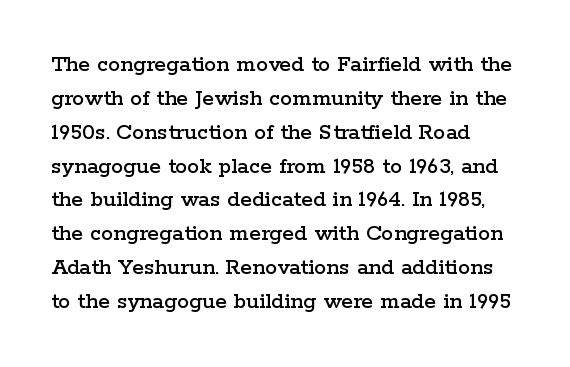
The image shows 24 px text type, upright; set left-aligned, normal line spacing (1.41x), normal letter spacing, not underlined.
